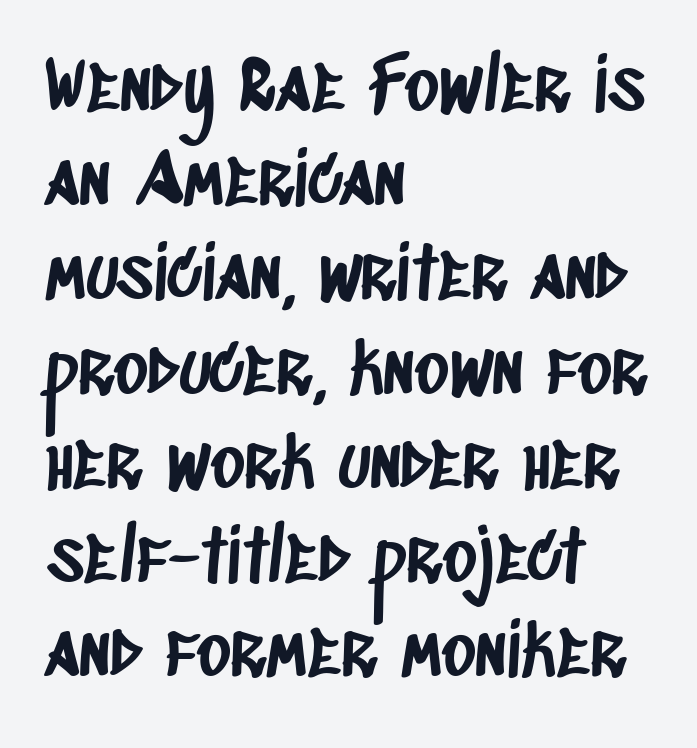
{"serif": "no", "width": "condensed", "stroke_contrast": "low", "x_height": "large", "monospaced": "no", "underline": "no", "align": "left", "line_spacing": "normal", "line_spacing_ratio": 1.29, "letter_spacing": "normal", "letter_spacing_em": 0.0, "glyph_px": 73}
